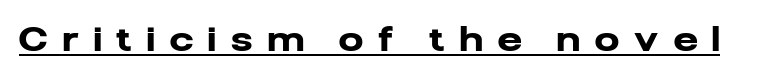
Is the type bold? Yes — the strokes are clearly thick and heavy. Character widths vary here, with narrow letters taking less room than wide ones. The characters display no serif detailing; their extremities are plain. You could only call the tracking loose — the letters float apart. This is underlined copy, the kind a proofreader might mark for attention. Vertical strokes here are truly vertical.
